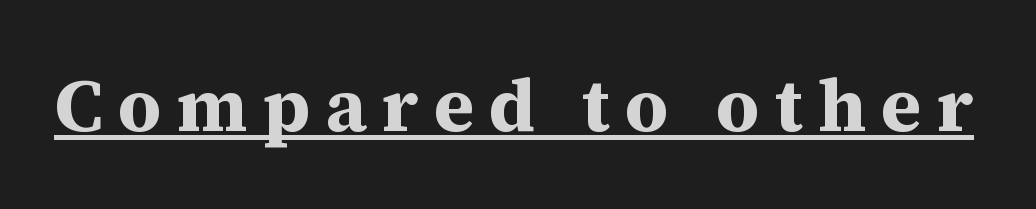
The image shows 75 px bold serif type, upright; set unusually wide letter spacing (+0.2 em), underlined; medium stroke contrast and a medium x-height.
